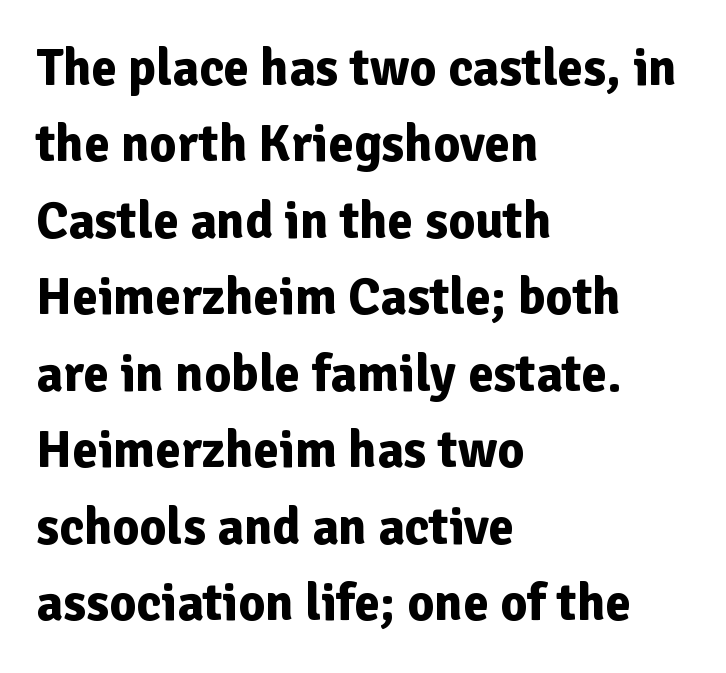
The image shows 52 px bold sans-serif type, upright; set left-aligned, normal line spacing (1.47x), normal letter spacing, not underlined; low stroke contrast and a medium x-height.
